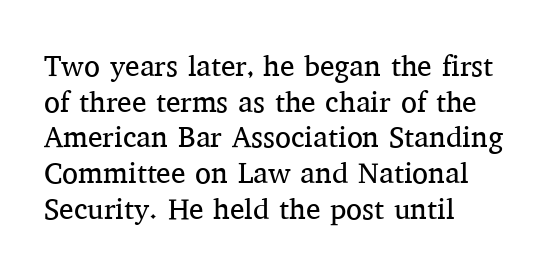
The image shows 29 px regular-weight serif type, upright; set left-aligned, line spacing 1.23x, normal letter spacing, not underlined; medium stroke contrast and a medium x-height.
